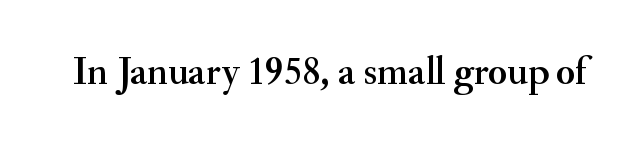
In terms of letterform style, serifs are clearly present. The letters stand upright; this is a roman face. The letters advance in unequal steps, a hallmark of proportional type. A bare baseline throughout the passage. The face used here is rendered with its standard letterfit.
